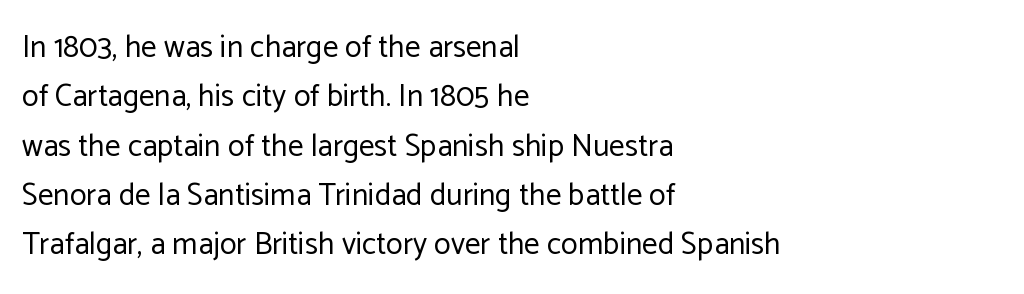
{"serif": "no", "italic": "no", "bold": "no", "weight": "regular", "width": "normal", "stroke_contrast": "low", "x_height": "medium", "monospaced": "no", "underline": "no", "align": "left", "line_spacing": "normal", "line_spacing_ratio": 1.59, "letter_spacing": "normal", "letter_spacing_em": 0.0, "glyph_px": 31}
